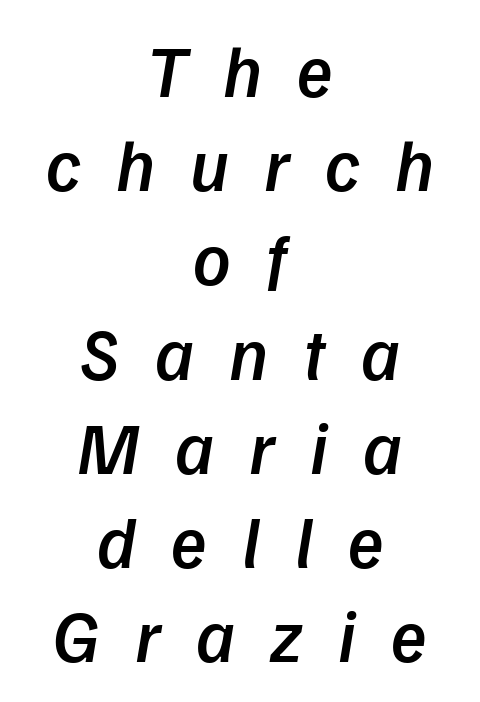
Each letter keeps its own natural width here, so spacing adapts to shape. On the weight axis this lands at semibold, roughly 600. The zone under the glyphs is completely vacant. A normal amount of white space separates one row of letters from the next. Compared with typical body copy, the letter spacing here is much looser. If you folded the block vertically in half, each line would mirror itself in length.
